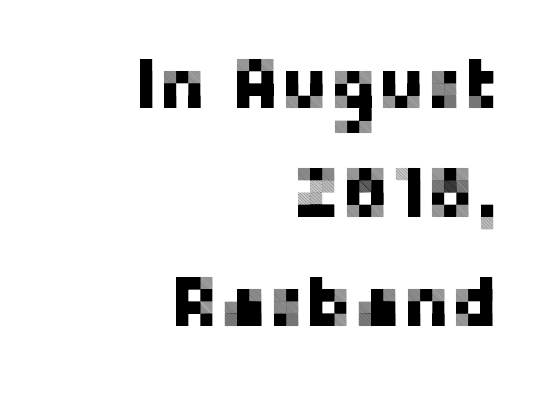
Leading: standard. Each letter keeps its own natural width here, so spacing adapts to shape. Designer's note — italics off, roman on. Each row of text sits above clean, open space. In CSS terms this would be text-align: right.
